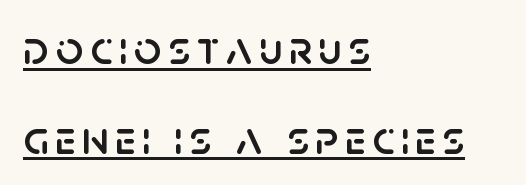
{"serif": "no", "italic": "no", "width": "normal", "stroke_contrast": "low", "x_height": "large", "monospaced": "no", "underline": "yes", "align": "left", "line_spacing_ratio": 1.87, "glyph_px": 48}
